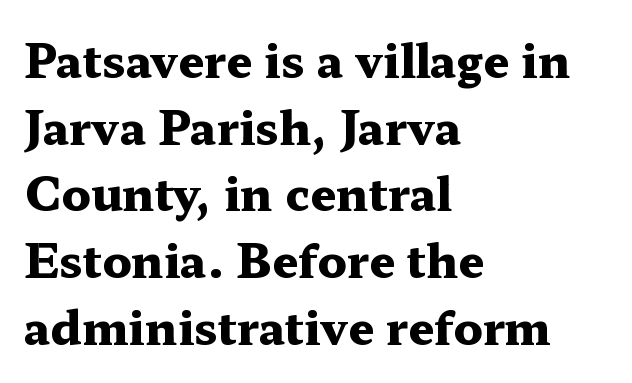
The image shows 46 px heavy, wide serif type, upright; set left-aligned, normal line spacing (1.45x), normal letter spacing, not underlined; medium stroke contrast and a medium x-height.
